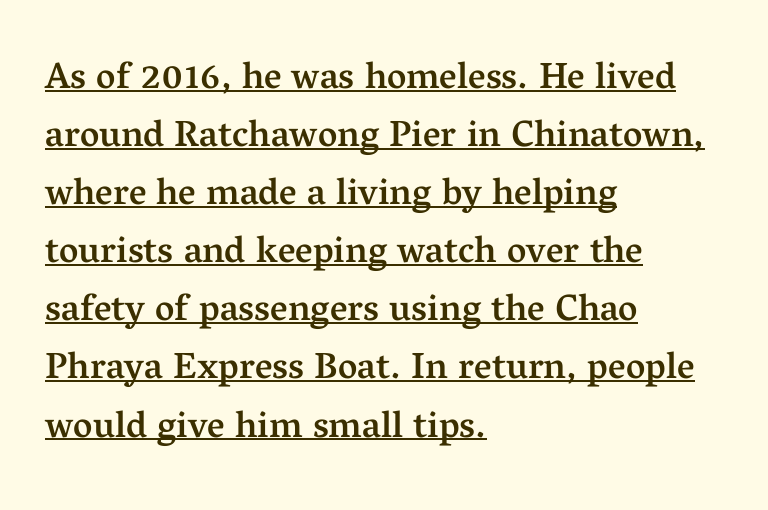
The image shows 37 px semibold serif type, upright; set left-aligned, normal line spacing (1.57x), normal letter spacing, underlined; medium stroke contrast and a medium x-height.
